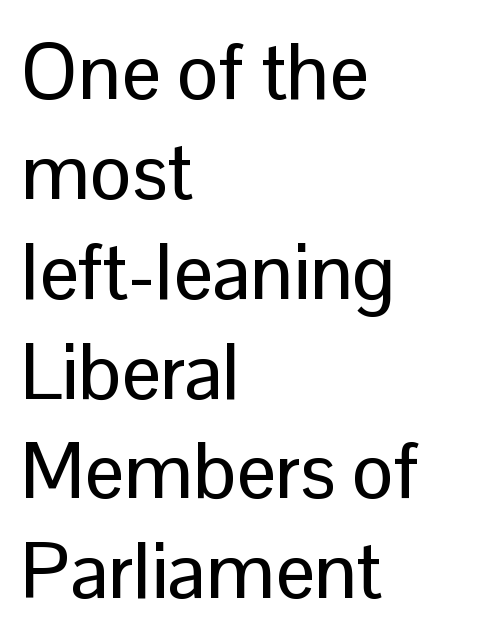
{"serif": "no", "italic": "no", "width": "normal", "stroke_contrast": "low", "x_height": "medium", "monospaced": "no", "underline": "no", "align": "left", "line_spacing": "normal", "line_spacing_ratio": 1.28, "letter_spacing": "normal", "letter_spacing_em": 0.0, "glyph_px": 78}
